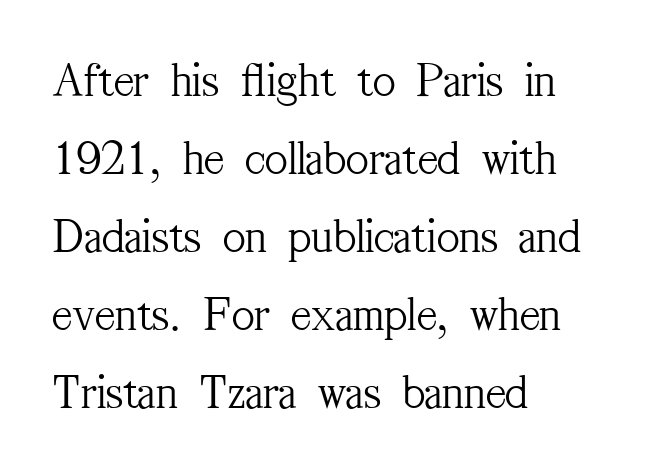
The image shows 49 px light, condensed serif type, upright; set left-aligned, normal line spacing (1.59x), normal letter spacing, not underlined; medium stroke contrast and a medium x-height.
